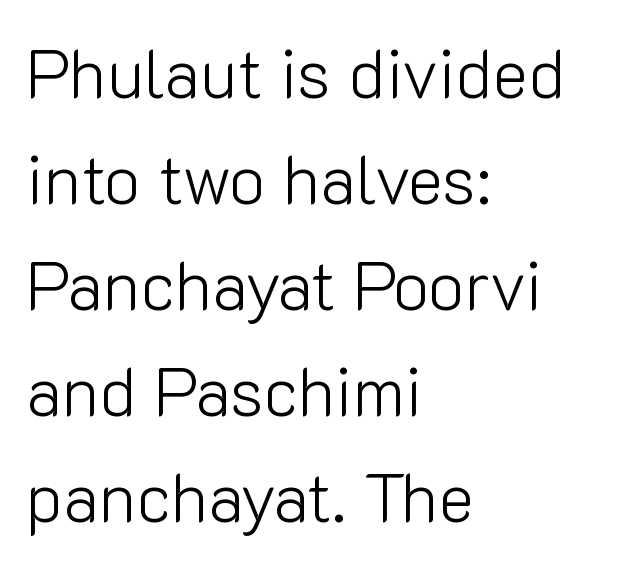
Clear beneath every line of the passage. Does extra space separate the letters? No, they use regular spacing. Do the characters align in a grid? No, the font is proportional. Weight class: somewhere from thin through regular. Characters remain perfectly vertical along every line.
